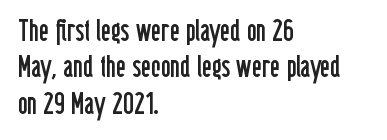
{"serif": "no", "italic": "no", "bold": "no", "weight": "regular", "width": "condensed", "stroke_contrast": "low", "x_height": "medium", "monospaced": "no", "underline": "no", "align": "left", "line_spacing_ratio": 1.21, "letter_spacing": "normal", "letter_spacing_em": 0.0, "glyph_px": 30}
